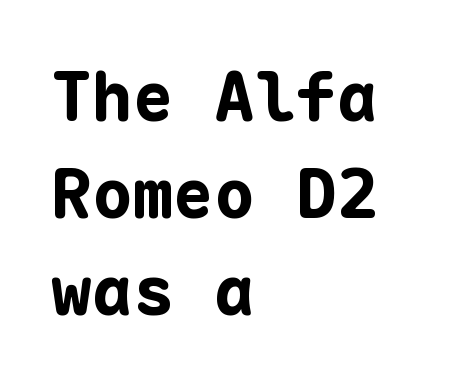
The image shows 68 px bold sans-serif type, upright, monospaced; set left-aligned, normal line spacing (1.43x), normal letter spacing, not underlined; low stroke contrast and a medium x-height.
